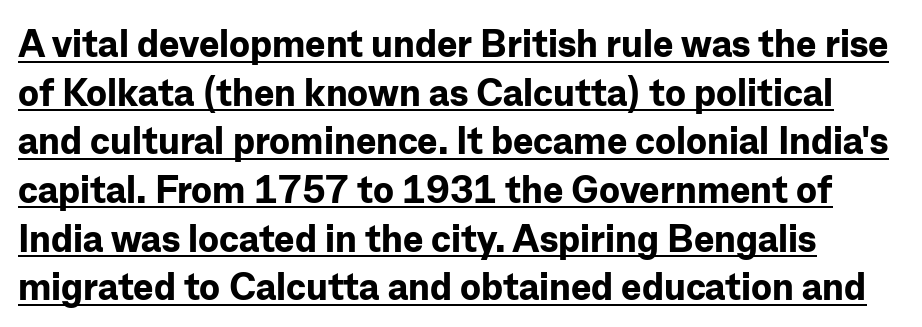
{"serif": "no", "italic": "no", "bold": "yes", "weight": "bold", "width": "normal", "stroke_contrast": "low", "x_height": "medium", "monospaced": "no", "underline": "yes", "line_spacing": "normal", "line_spacing_ratio": 1.28, "letter_spacing": "normal", "letter_spacing_em": 0.0, "glyph_px": 38}
